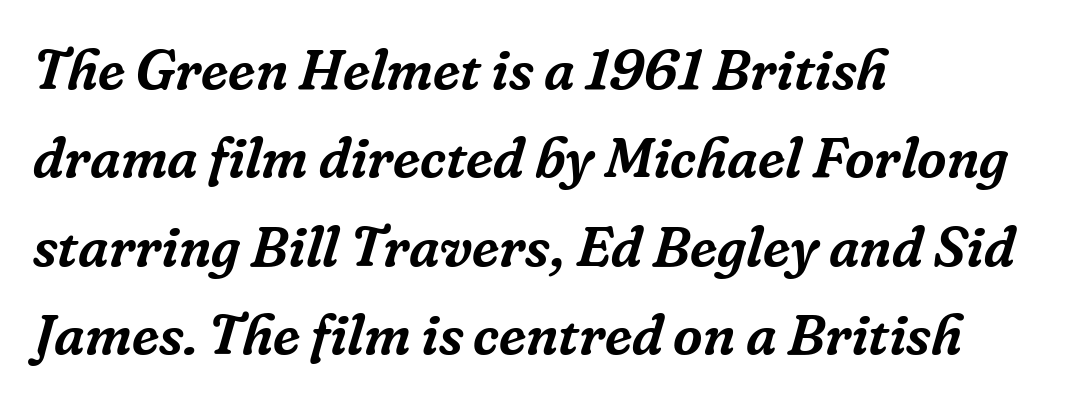
Q: Is the text italic (slanted)? A: Yes, it leans right by about 16 degrees.
Q: Is the typeface a serif or a sans-serif typeface? A: Serif.
Q: Is the text underlined? A: No.
Q: How is the paragraph aligned? A: Left-aligned.
Q: Is the spacing between letters normal or unusually wide? A: Normal.
Q: Is the spacing between lines tight, normal or loose? A: Normal.
Q: Width (condensed, normal, or wide)? A: Normal.
Q: Stroke contrast? A: Low.
Q: x-height? A: Medium.
Q: Monospaced? A: No.
